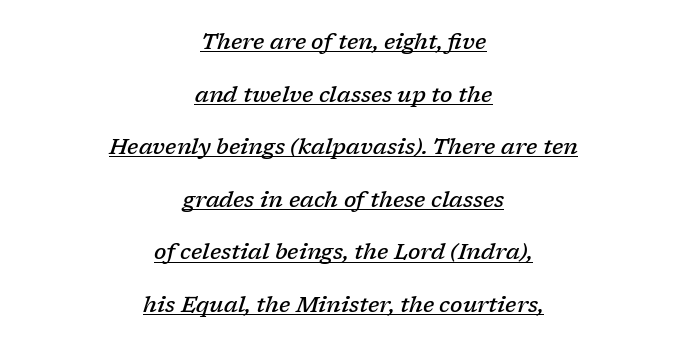
The image shows 22 px text type, italic (leaning right); set centered, loose line spacing (2.39x), normal letter spacing, underlined.
